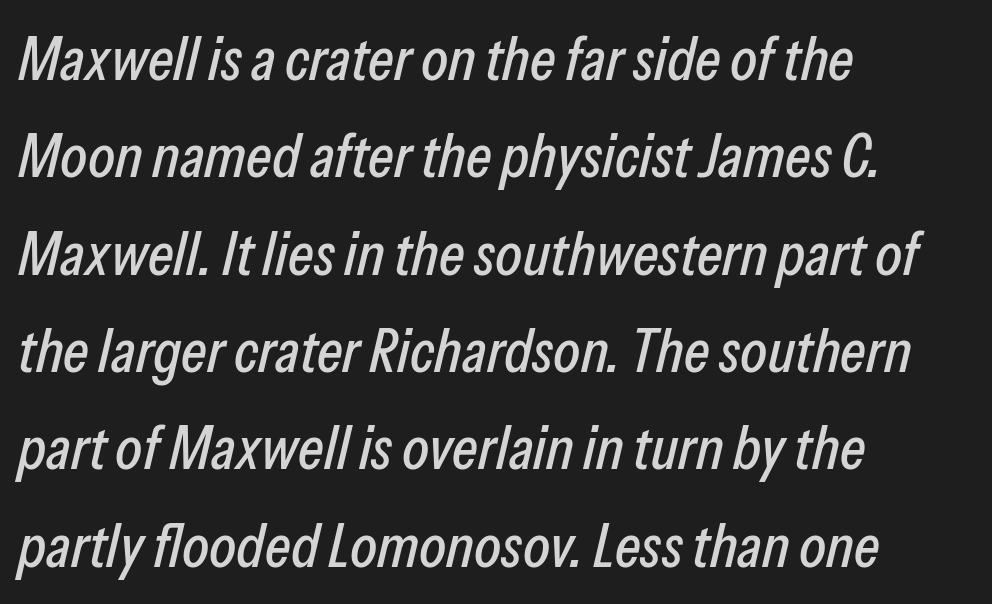
Q: Is the text italic (slanted)? A: Yes, it leans right by about 13 degrees.
Q: Is the text underlined? A: No.
Q: How is the paragraph aligned? A: Left-aligned.
Q: Is the spacing between letters normal or unusually wide? A: Normal.
Q: Is the spacing between lines tight, normal or loose? A: Normal.
Q: Width (condensed, normal, or wide)? A: Condensed.
Q: Stroke contrast? A: Low.
Q: x-height? A: Medium.
Q: Monospaced? A: No.
